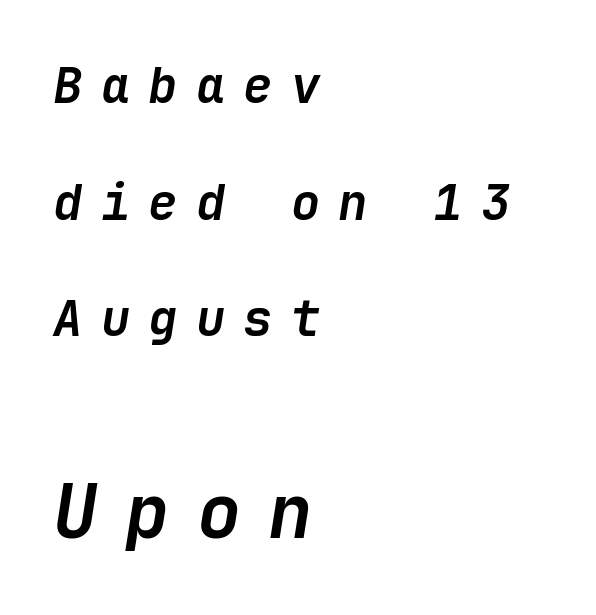
The image shows 74 px semibold type, italic (leaning right); set left-aligned, loose line spacing (2.38x), unusually wide letter spacing (+0.37 em), not underlined; the second (bottom) block is 1.51x larger; low stroke contrast and a medium x-height.
